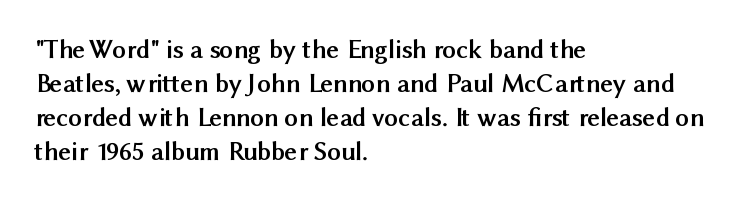
{"italic": "no", "bold": "yes", "underline": "no", "align": "left", "line_spacing": "normal", "line_spacing_ratio": 1.26, "letter_spacing": "normal", "letter_spacing_em": 0.0, "glyph_px": 27}
